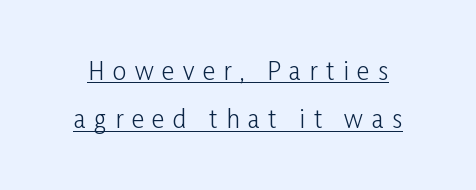
Compared with undecorated copy, this sample adds a rule below the words. Rendered with straight, roman letterforms. Summary of vertical rhythm: relaxed, with wide interline spacing. Look at the tracking — it's clearly loosened, letters drifting apart. Counters stay open thanks to moderate or lighter strokes.
